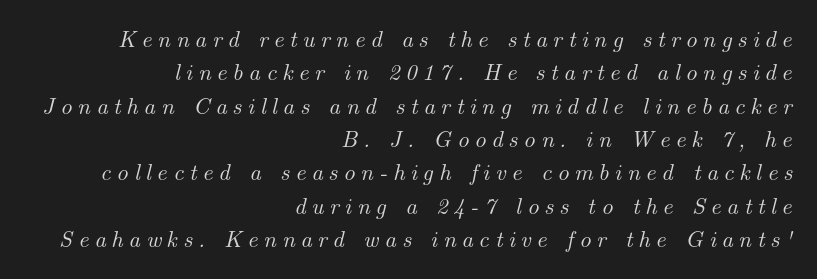
Q: Is the text italic (slanted)? A: Yes, it leans right by about 14 degrees.
Q: Is the text underlined? A: No.
Q: How is the paragraph aligned? A: Right-aligned.
Q: Is the spacing between letters normal or unusually wide? A: Unusually wide.
Q: Is the spacing between lines tight, normal or loose? A: Normal.
